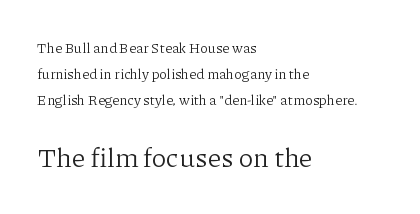
Q: Is the text bold? A: No.
Q: Is the text italic (slanted)? A: No, it is upright.
Q: Is the text underlined? A: No.
Q: How is the paragraph aligned? A: Left-aligned.
Q: Is the spacing between letters normal or unusually wide? A: Normal.
Q: Which block of text is set in a larger size, the first (top) or the second (bottom)? A: The second (bottom) one.
